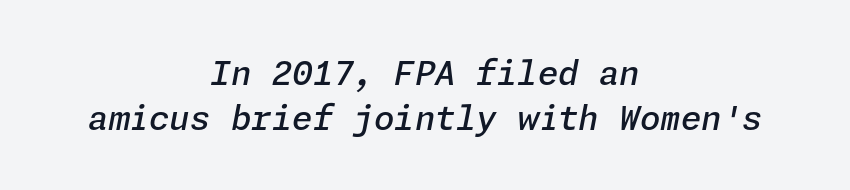
{"italic": "yes", "lean": "right", "slant_degrees": 11, "bold": "semi", "weight": "semibold", "width": "normal", "stroke_contrast": "low", "x_height": "medium", "underline": "no", "align": "center", "line_spacing": "normal", "line_spacing_ratio": 1.35, "letter_spacing": "normal", "letter_spacing_em": 0.0, "glyph_px": 33}
